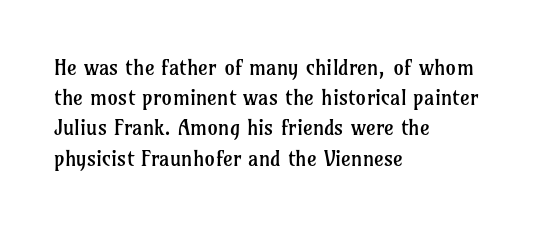
Regarding leading, the lines here are spaced in the standard way. Underline: absent. A classic flush-left, rag-right setting is used for this passage. Every character sits straight up, as roman type does.
